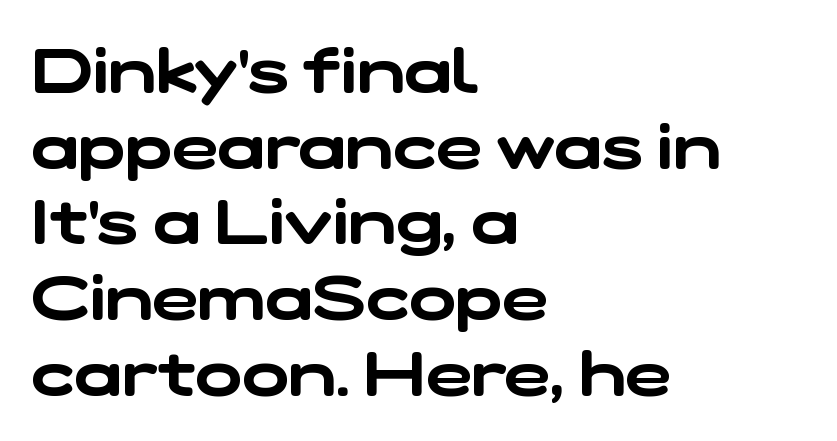
The image shows 62 px wide sans-serif type; set left-aligned, line spacing 1.22x, normal letter spacing, not underlined; low stroke contrast and a medium x-height.
